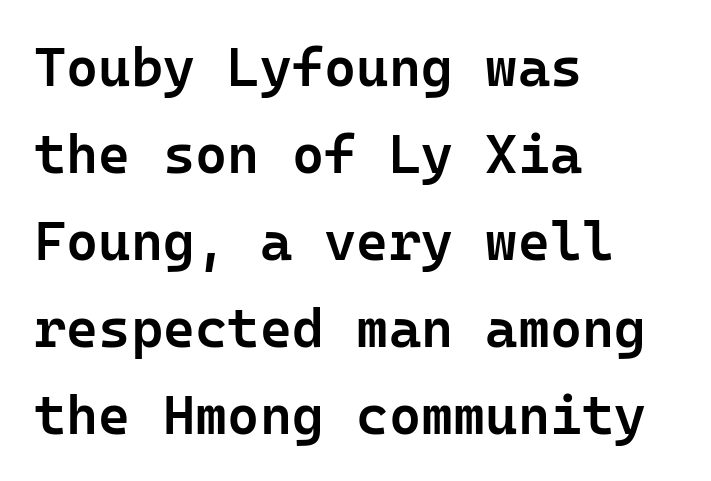
{"serif": "no", "italic": "no", "bold": "semi", "weight": "semibold", "width": "normal", "stroke_contrast": "low", "x_height": "medium", "underline": "no", "align": "left", "line_spacing": "normal", "line_spacing_ratio": 1.58, "letter_spacing": "normal", "letter_spacing_em": 0.0, "glyph_px": 55}
